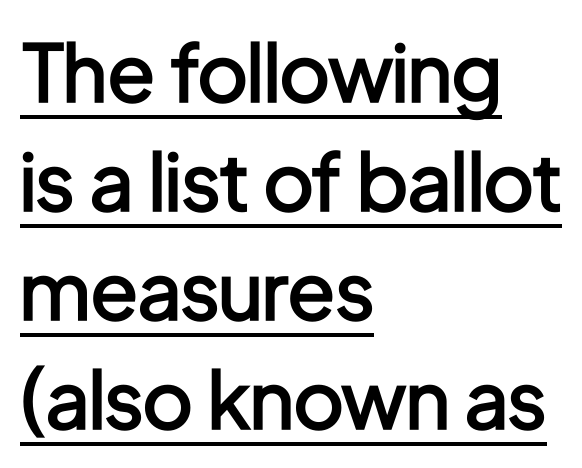
Q: Is the text bold? A: Semi-bold.
Q: Is the text italic (slanted)? A: No, it is upright.
Q: Is the typeface a serif or a sans-serif typeface? A: Sans-serif.
Q: Is the text underlined? A: Yes.
Q: How is the paragraph aligned? A: Left-aligned.
Q: Is the spacing between letters normal or unusually wide? A: Normal.
Q: Is the spacing between lines tight, normal or loose? A: Normal.
Q: Width (condensed, normal, or wide)? A: Condensed.
Q: Stroke contrast? A: Low.
Q: x-height? A: Medium.
Q: Monospaced? A: No.
